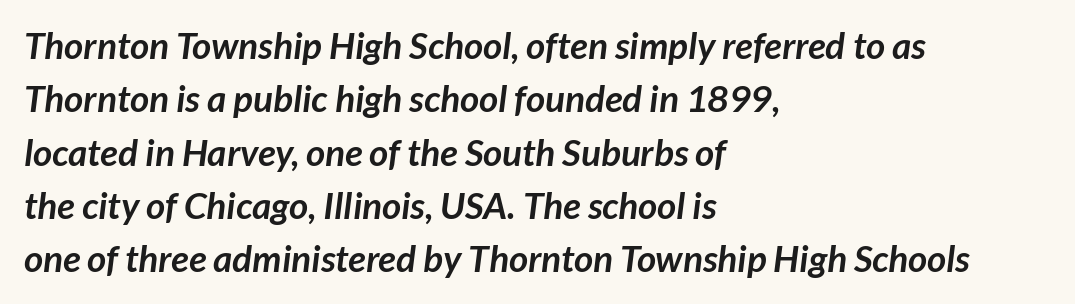
The image shows 37 px semibold sans-serif type; set left-aligned, normal line spacing (1.44x), normal letter spacing, not underlined; low stroke contrast and a medium x-height.
